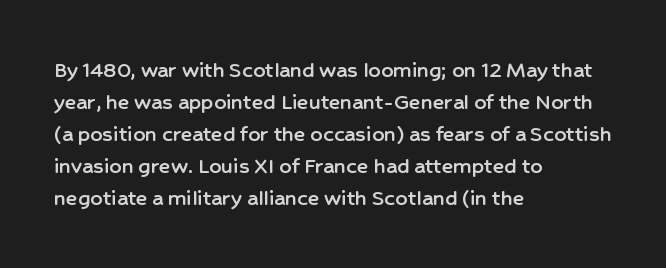
{"italic": "no", "underline": "no", "align": "left", "line_spacing": "normal", "line_spacing_ratio": 1.33, "letter_spacing": "normal", "letter_spacing_em": 0.0, "glyph_px": 24}
